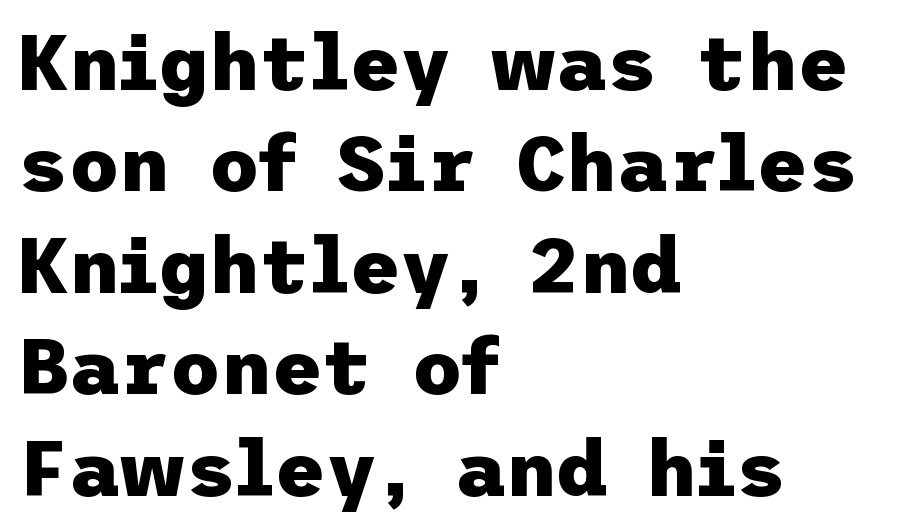
{"serif": "no", "italic": "no", "bold": "yes", "weight": "heavy", "width": "normal", "stroke_contrast": "low", "x_height": "medium", "underline": "no", "align": "left", "line_spacing": "normal", "line_spacing_ratio": 1.3, "letter_spacing": "normal", "letter_spacing_em": 0.0, "glyph_px": 78}
